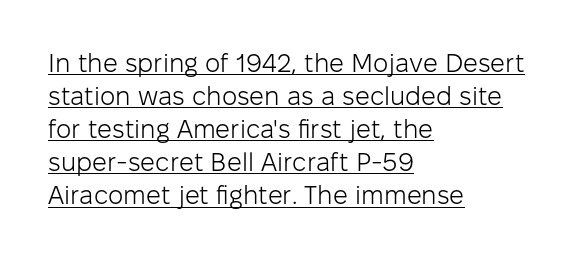
Q: Is the text bold? A: No.
Q: Is the text italic (slanted)? A: No, it is upright.
Q: Is the text underlined? A: Yes.
Q: How is the paragraph aligned? A: Left-aligned.
Q: Is the spacing between letters normal or unusually wide? A: Normal.
Q: Is the spacing between lines tight, normal or loose? A: Normal.
